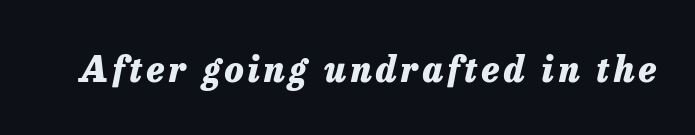
Q: Is the text bold? A: Yes.
Q: Is the text italic (slanted)? A: Yes, it leans right by about 13 degrees.
Q: Is the text underlined? A: No.
Q: Width (condensed, normal, or wide)? A: Normal.
Q: Stroke contrast? A: Low.
Q: x-height? A: Medium.
Q: Monospaced? A: No.
